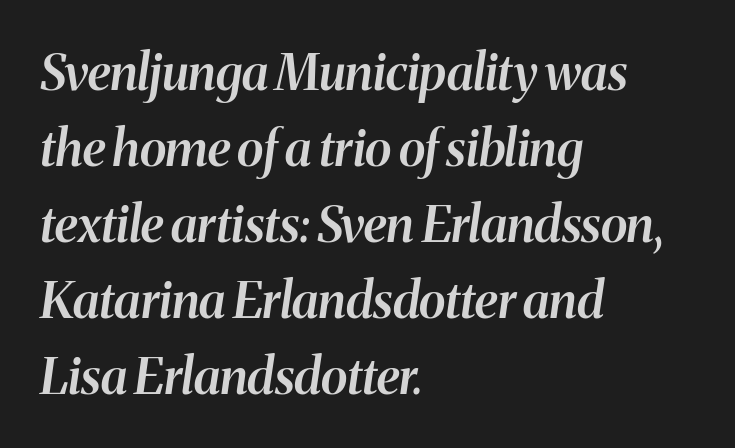
{"italic": "yes", "lean": "right", "slant_degrees": 8, "bold": "semi", "weight": "semibold", "width": "normal", "stroke_contrast": "medium", "x_height": "medium", "monospaced": "no", "underline": "no", "align": "left", "line_spacing": "normal", "line_spacing_ratio": 1.52, "letter_spacing": "normal", "letter_spacing_em": 0.0, "glyph_px": 50}
